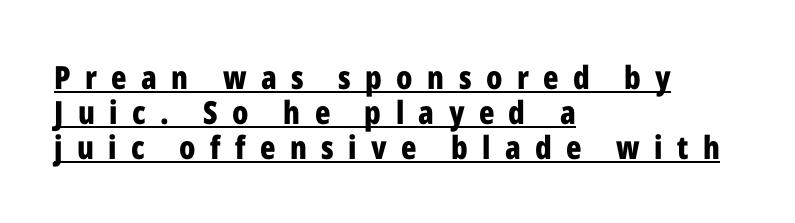
Q: Is the text bold? A: Yes.
Q: Is the text italic (slanted)? A: No, it is upright.
Q: Is the typeface a serif or a sans-serif typeface? A: Sans-serif.
Q: Is the text underlined? A: Yes.
Q: How is the paragraph aligned? A: Left-aligned.
Q: Is the spacing between letters normal or unusually wide? A: Unusually wide.
Q: Is the spacing between lines tight, normal or loose? A: Tight.
Q: Width (condensed, normal, or wide)? A: Condensed.
Q: Stroke contrast? A: Low.
Q: x-height? A: Medium.
Q: Monospaced? A: No.
